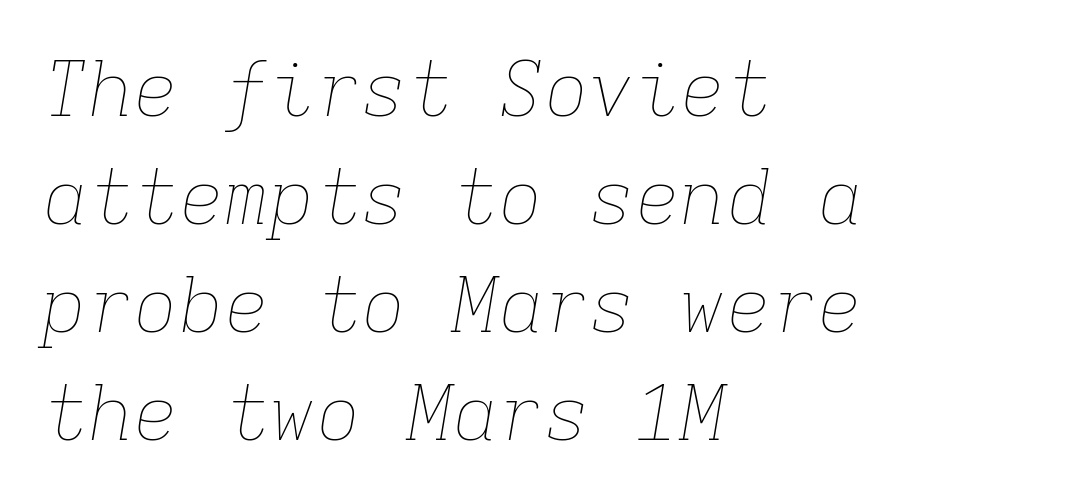
Q: Is the text bold? A: No.
Q: Is the text italic (slanted)? A: Yes, it leans right by about 9 degrees.
Q: Is the text underlined? A: No.
Q: How is the paragraph aligned? A: Left-aligned.
Q: Is the spacing between letters normal or unusually wide? A: Normal.
Q: Is the spacing between lines tight, normal or loose? A: Normal.
Q: Width (condensed, normal, or wide)? A: Normal.
Q: Stroke contrast? A: Low.
Q: x-height? A: Medium.
Q: Monospaced? A: Yes.
